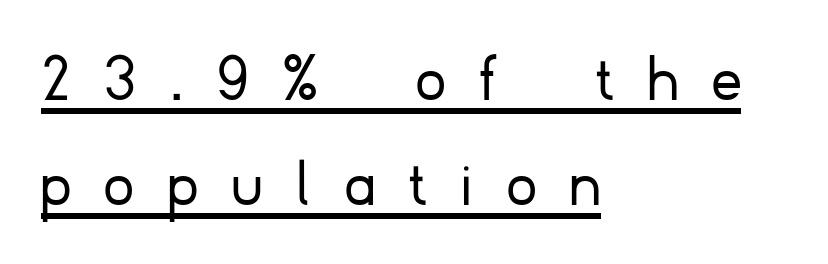
The image shows 72 px light sans-serif type, upright; set left-aligned, normal line spacing (1.46x), unusually wide letter spacing (+0.48 em), underlined; low stroke contrast and a small x-height.
